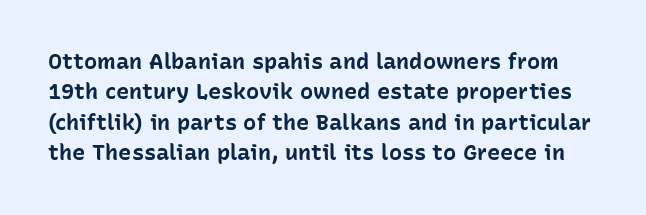
As a designer I'd log this as weight 700, bold. The passage shown stacks its lines at a standard gap. Only glyphs here, with clear space below each row. The specimen reads as upright at a glance.
